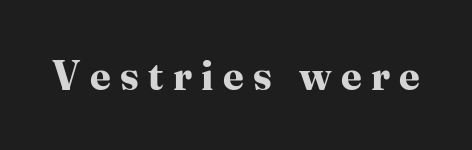
The image shows 41 px bold serif type, upright; set unusually wide letter spacing (+0.23 em), not underlined; high stroke contrast and a medium x-height.
